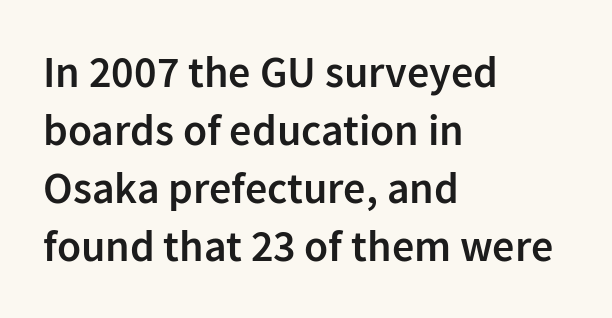
The image shows 44 px semibold sans-serif type, upright; set left-aligned, normal line spacing (1.32x), normal letter spacing, not underlined; low stroke contrast and a medium x-height.
